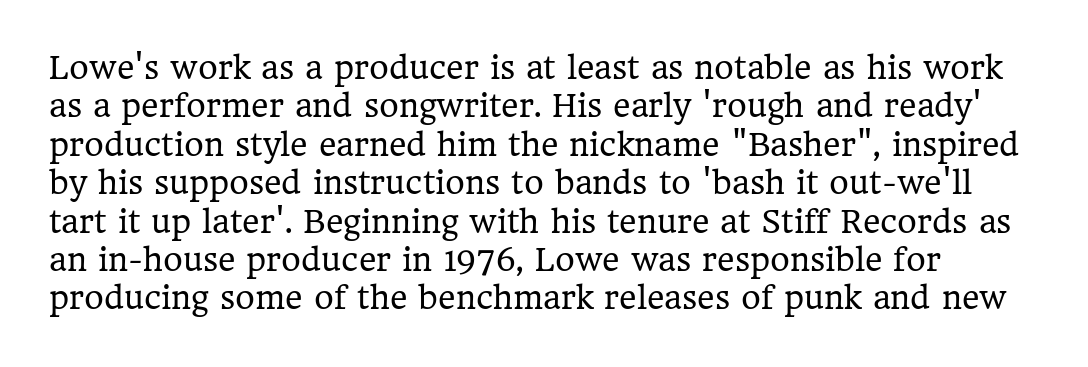
Ascenders rise straight up at ninety degrees. The space directly below the letters is spotless. The designer left line spacing at the default. The font family rendered here belongs to the serif group.
